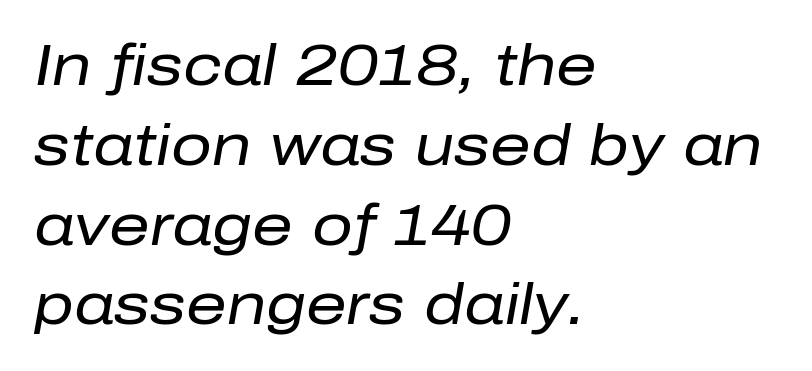
{"italic": "yes", "lean": "right", "slant_degrees": 10, "bold": "no", "weight": "regular", "width": "normal", "stroke_contrast": "low", "x_height": "medium", "monospaced": "no", "underline": "no", "align": "left", "line_spacing": "normal", "line_spacing_ratio": 1.4, "letter_spacing": "normal", "letter_spacing_em": 0.0, "glyph_px": 57}
